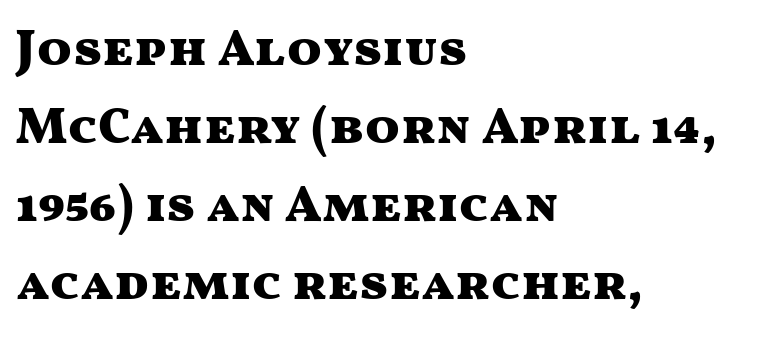
{"serif": "no", "italic": "no", "bold": "yes", "weight": "heavy", "width": "wide", "stroke_contrast": "medium", "x_height": "medium", "monospaced": "no", "underline": "no", "align": "left", "line_spacing": "normal", "line_spacing_ratio": 1.53, "letter_spacing": "normal", "letter_spacing_em": 0.0, "glyph_px": 51}
